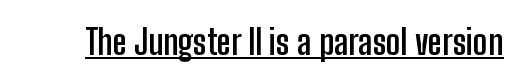
Q: Is the text bold? A: Yes.
Q: Is the text italic (slanted)? A: No, it is upright.
Q: Is the typeface a serif or a sans-serif typeface? A: Sans-serif.
Q: Is the text underlined? A: Yes.
Q: Is the spacing between letters normal or unusually wide? A: Normal.
Q: Width (condensed, normal, or wide)? A: Condensed.
Q: Stroke contrast? A: Low.
Q: x-height? A: Medium.
Q: Monospaced? A: No.
